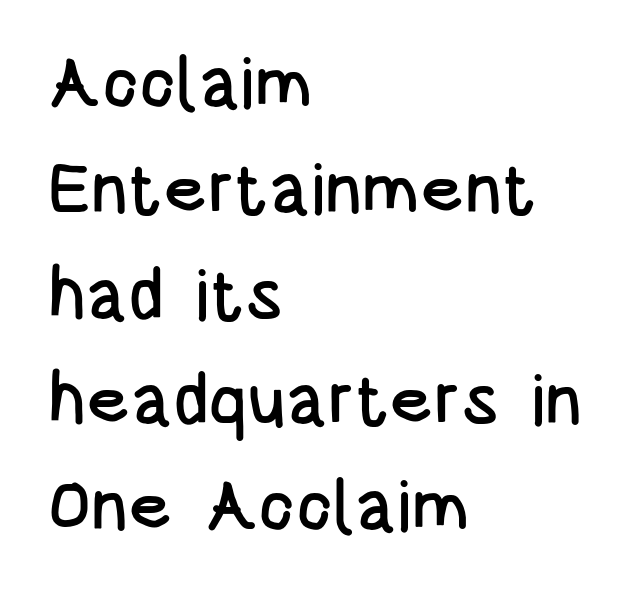
The image shows 71 px condensed sans-serif type, upright; set left-aligned, normal line spacing (1.49x), normal letter spacing, not underlined; low stroke contrast and a large x-height.
